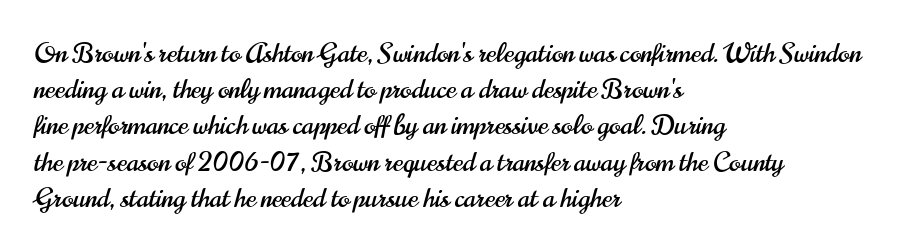
The image shows 27 px text type; set left-aligned, normal line spacing (1.34x), normal letter spacing, not underlined.
